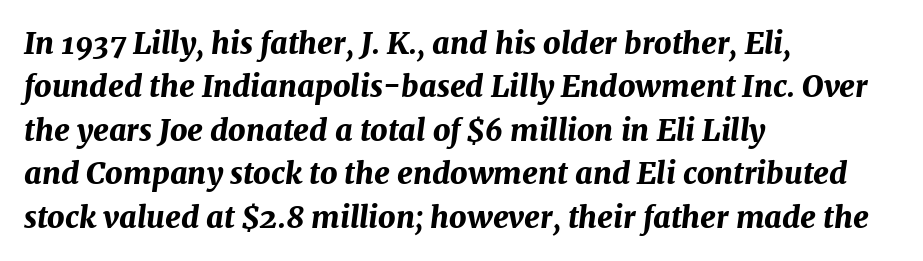
{"italic": "yes", "lean": "right", "slant_degrees": 7, "bold": "yes", "weight": "bold", "width": "normal", "stroke_contrast": "medium", "x_height": "medium", "monospaced": "no", "underline": "no", "align": "left", "line_spacing": "normal", "line_spacing_ratio": 1.45, "letter_spacing": "normal", "letter_spacing_em": 0.0, "glyph_px": 30}
